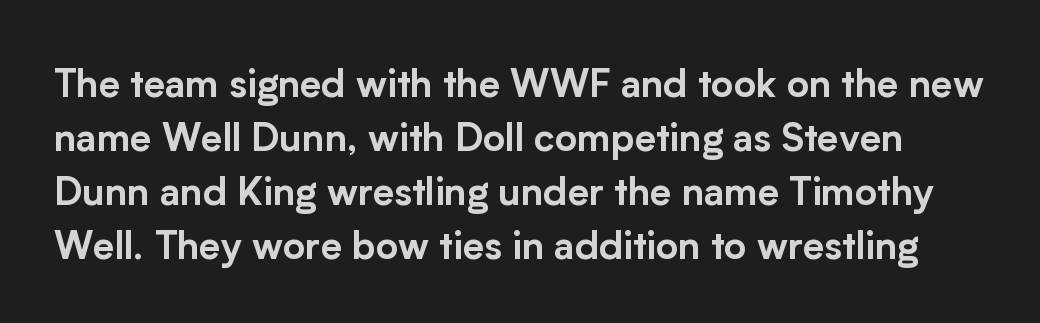
The image shows 38 px sans-serif type, upright; set normal line spacing (1.42x), normal letter spacing, not underlined; low stroke contrast and a medium x-height.
